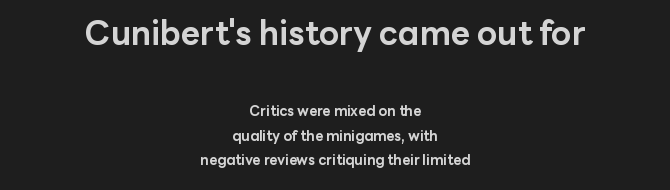
{"serif": "no", "italic": "no", "bold": "yes", "weight": "bold", "width": "normal", "stroke_contrast": "low", "x_height": "medium", "monospaced": "no", "underline": "no", "align": "center", "line_spacing_ratio": 1.77, "letter_spacing": "normal", "letter_spacing_em": 0.0, "larger_block": "first", "size_ratio": 2.36, "glyph_px": 33}
